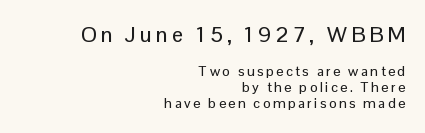
Q: Is the text italic (slanted)? A: No, it is upright.
Q: Is the text underlined? A: No.
Q: How is the paragraph aligned? A: Right-aligned.
Q: Is the spacing between lines tight, normal or loose? A: Tight.
Q: Which block of text is set in a larger size, the first (top) or the second (bottom)? A: The first (top) one.
